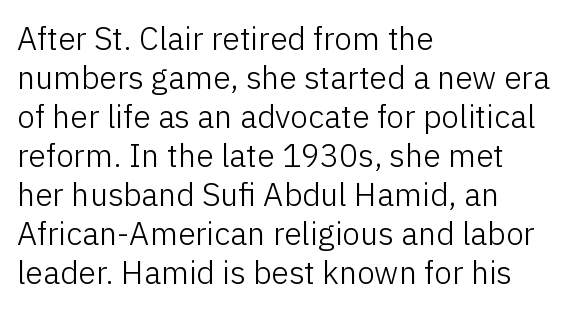
{"serif": "no", "italic": "no", "bold": "no", "weight": "light", "width": "normal", "stroke_contrast": "low", "x_height": "medium", "monospaced": "no", "underline": "no", "align": "left", "line_spacing_ratio": 1.22, "letter_spacing": "normal", "letter_spacing_em": 0.0, "glyph_px": 32}
